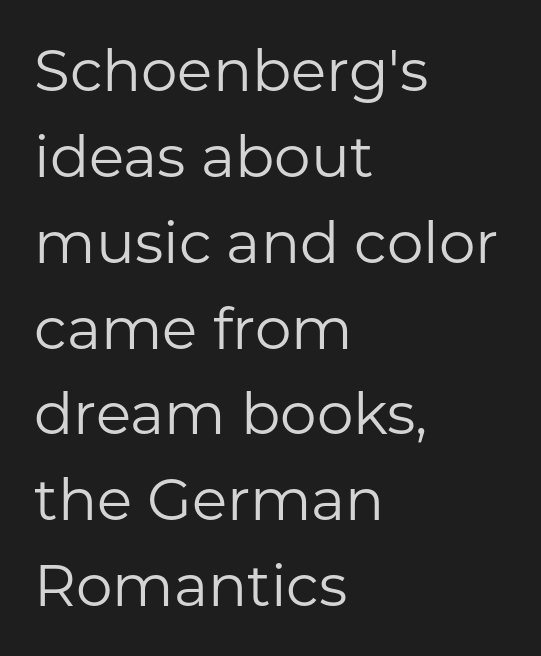
The setting favours the left margin, as ordinary paragraphs usually do. The typeface has the unassuming heft of standard copy or less. Varying glyph widths throughout — classic text-font behaviour. The tracking reads as untouched default to a designer's eye. Is there any slant? The stems are plumb.
